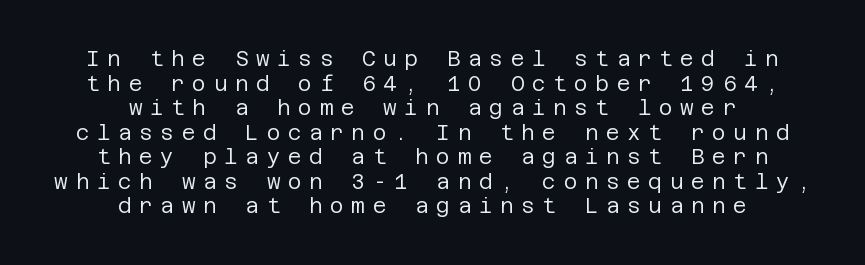
Q: Is the text bold? A: No.
Q: Is the text italic (slanted)? A: No, it is upright.
Q: Is the text underlined? A: No.
Q: How is the paragraph aligned? A: Centered.
Q: Is the spacing between letters normal or unusually wide? A: Unusually wide.
